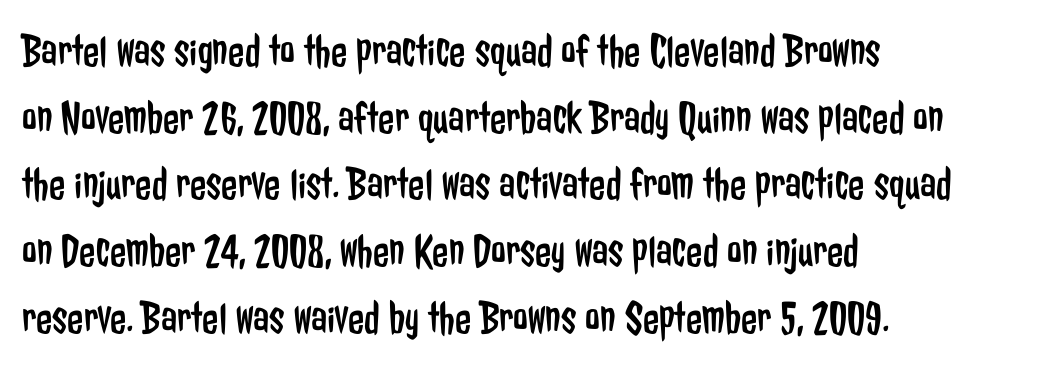
The rendering uses a moderate line-height, typical for paragraphs. A classic flush-left, rag-right setting is used for this passage. Is there any slant? The stems are plumb. In terms of letterform style, serifs are entirely absent. Is the letter spacing exaggerated? No — it looks like the ordinary default.
